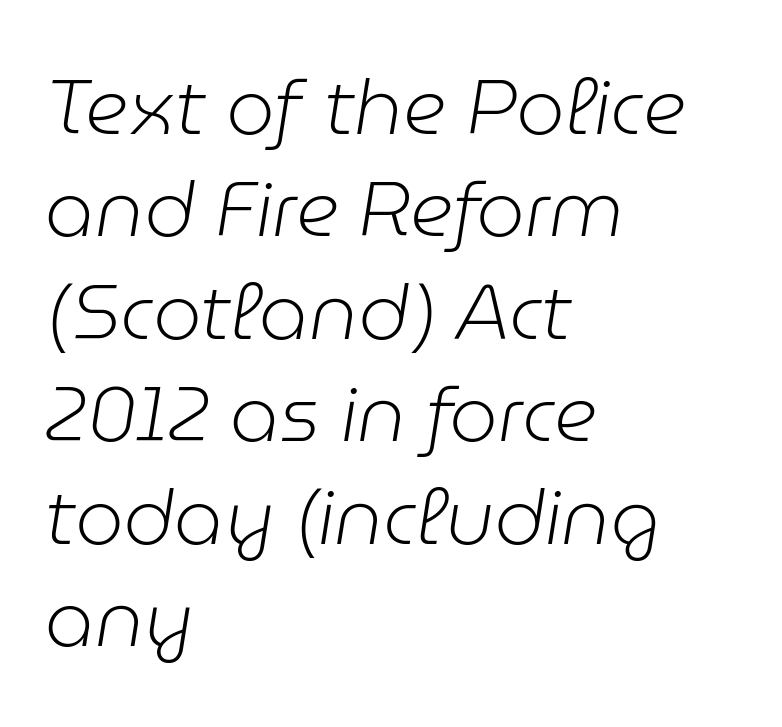
{"italic": "yes", "lean": "right", "slant_degrees": 9, "bold": "no", "weight": "light", "width": "normal", "stroke_contrast": "low", "x_height": "medium", "monospaced": "no", "underline": "no", "align": "left", "line_spacing": "normal", "line_spacing_ratio": 1.33, "letter_spacing": "normal", "letter_spacing_em": 0.0, "glyph_px": 77}
